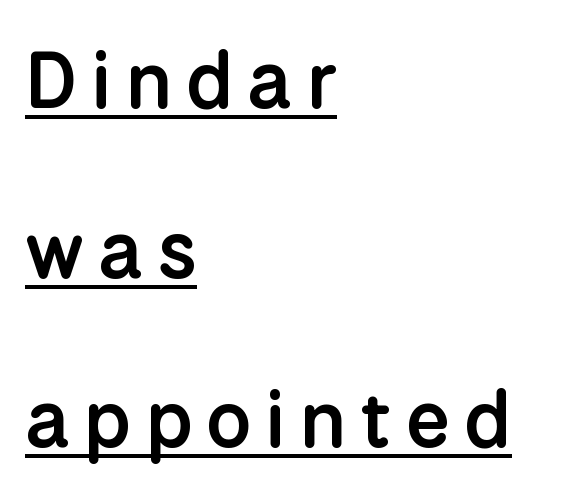
{"serif": "no", "italic": "no", "bold": "semi", "weight": "semibold", "width": "normal", "stroke_contrast": "low", "x_height": "medium", "monospaced": "no", "underline": "yes", "align": "left", "line_spacing": "loose", "line_spacing_ratio": 2.12, "glyph_px": 80}
